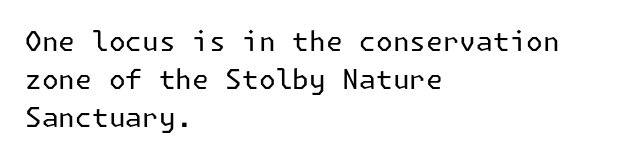
The image shows 27 px text type, upright; set left-aligned, normal line spacing (1.4x), normal letter spacing, not underlined.
